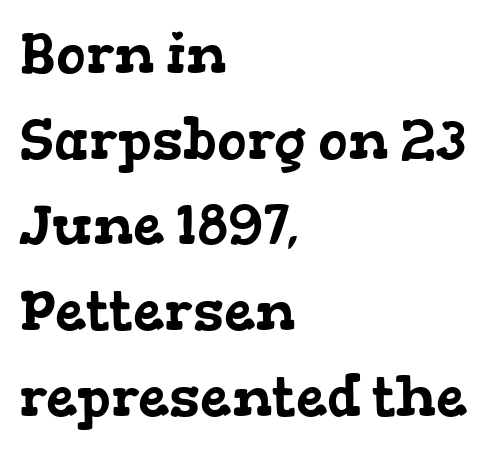
Q: Is the typeface a serif or a sans-serif typeface? A: Serif.
Q: Is the text underlined? A: No.
Q: How is the paragraph aligned? A: Left-aligned.
Q: Is the spacing between letters normal or unusually wide? A: Normal.
Q: Is the spacing between lines tight, normal or loose? A: Normal.
Q: Width (condensed, normal, or wide)? A: Wide.
Q: Stroke contrast? A: Low.
Q: x-height? A: Medium.
Q: Monospaced? A: No.
